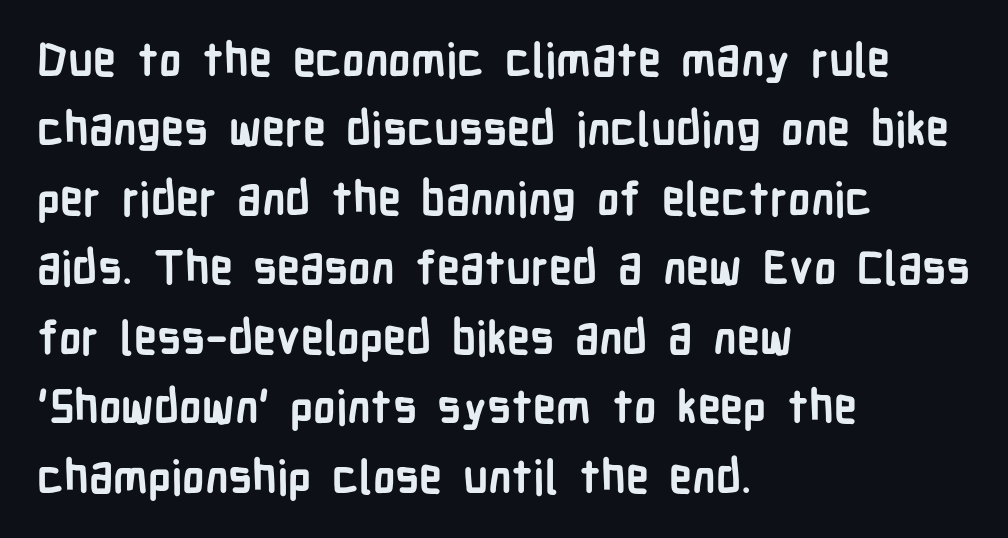
Q: Is the text bold? A: Yes.
Q: Is the text italic (slanted)? A: No, it is upright.
Q: Is the typeface a serif or a sans-serif typeface? A: Sans-serif.
Q: Is the text underlined? A: No.
Q: How is the paragraph aligned? A: Left-aligned.
Q: Is the spacing between letters normal or unusually wide? A: Normal.
Q: Is the spacing between lines tight, normal or loose? A: Normal.
Q: Width (condensed, normal, or wide)? A: Condensed.
Q: Stroke contrast? A: Low.
Q: x-height? A: Medium.
Q: Monospaced? A: No.
